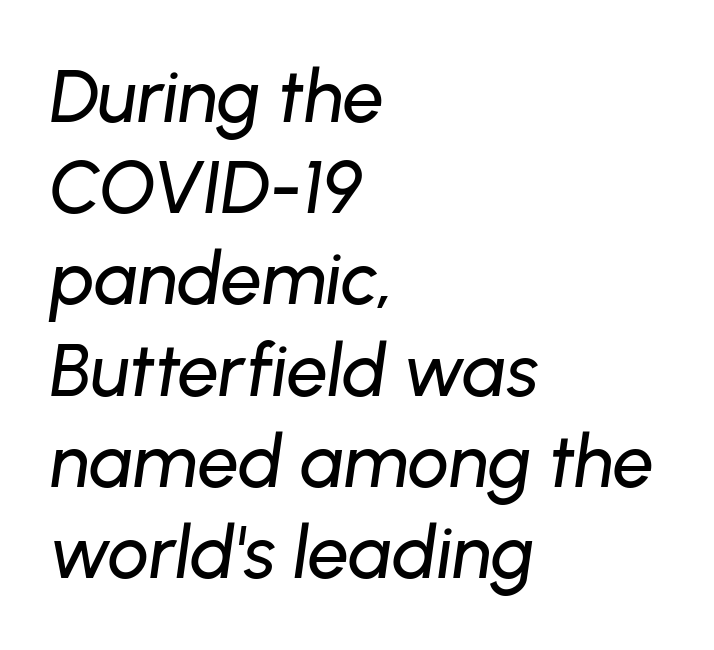
Q: Is the text italic (slanted)? A: Yes, it leans right by about 8 degrees.
Q: Is the text underlined? A: No.
Q: How is the paragraph aligned? A: Left-aligned.
Q: Is the spacing between letters normal or unusually wide? A: Normal.
Q: Is the spacing between lines tight, normal or loose? A: Normal.
Q: Width (condensed, normal, or wide)? A: Normal.
Q: Stroke contrast? A: Low.
Q: x-height? A: Medium.
Q: Monospaced? A: No.
